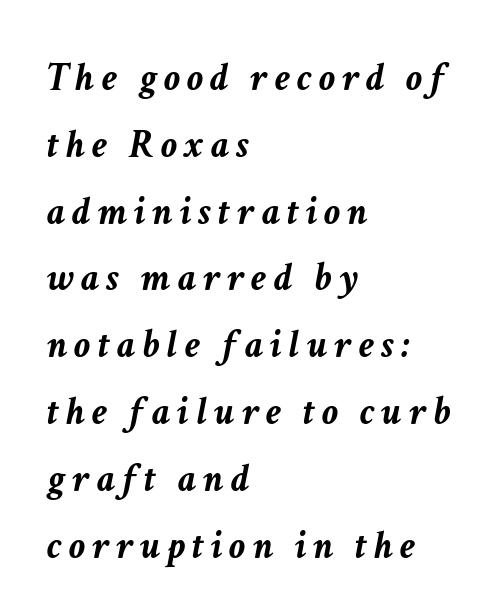
The image shows 40 px semibold type, italic (leaning right); set left-aligned, normal line spacing (1.67x), not underlined; low stroke contrast and a medium x-height.
